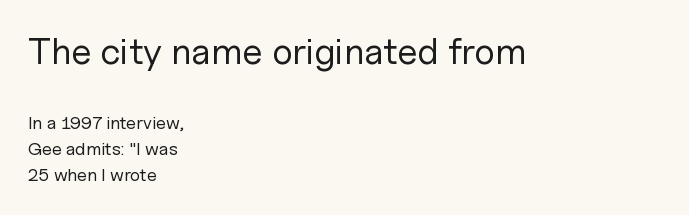
Here the glyphs are tracked normally, forming tight word shapes. Heft: none added — not bold. Descenders hang freely into open space. The vertical gap from one line to the next is medium. The rendering shrinks the type as you move from the upper chunk to the lower. The compositor pushed each line to the left boundary.
